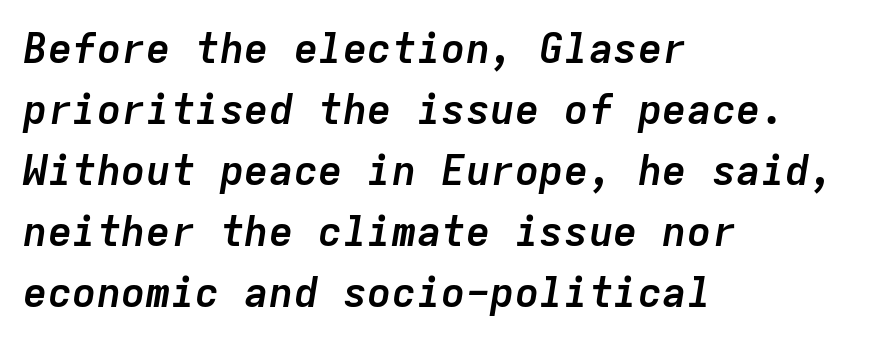
{"italic": "yes", "lean": "right", "slant_degrees": 9, "bold": "yes", "weight": "semibold", "width": "normal", "stroke_contrast": "low", "x_height": "medium", "monospaced": "yes", "underline": "no", "align": "left", "line_spacing": "normal", "line_spacing_ratio": 1.49, "letter_spacing": "normal", "letter_spacing_em": 0.0, "glyph_px": 41}
